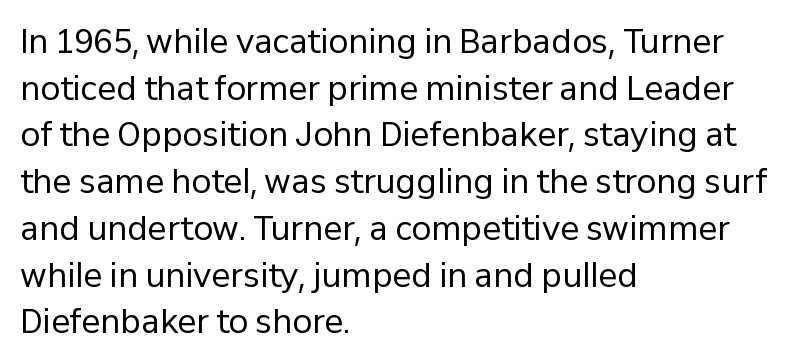
Q: Is the text bold? A: No.
Q: Is the text italic (slanted)? A: No, it is upright.
Q: Is the typeface a serif or a sans-serif typeface? A: Sans-serif.
Q: Is the text underlined? A: No.
Q: How is the paragraph aligned? A: Left-aligned.
Q: Is the spacing between letters normal or unusually wide? A: Normal.
Q: Is the spacing between lines tight, normal or loose? A: Normal.
Q: Width (condensed, normal, or wide)? A: Normal.
Q: Stroke contrast? A: Low.
Q: x-height? A: Medium.
Q: Monospaced? A: No.
